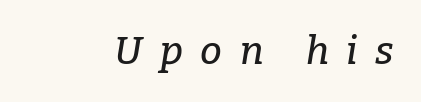
Q: Is the text italic (slanted)? A: Yes, it leans right by about 9 degrees.
Q: Is the typeface a serif or a sans-serif typeface? A: Serif.
Q: Is the text underlined? A: No.
Q: Is the spacing between letters normal or unusually wide? A: Unusually wide.
Q: Width (condensed, normal, or wide)? A: Normal.
Q: Stroke contrast? A: Low.
Q: x-height? A: Medium.
Q: Monospaced? A: No.
